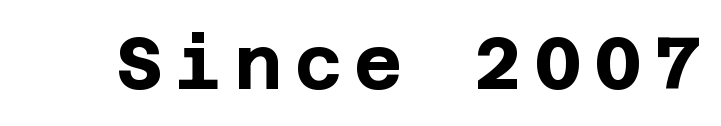
Q: Is the text bold? A: Yes.
Q: Is the text italic (slanted)? A: No, it is upright.
Q: Is the typeface a serif or a sans-serif typeface? A: Sans-serif.
Q: Is the text underlined? A: No.
Q: Width (condensed, normal, or wide)? A: Normal.
Q: Stroke contrast? A: Low.
Q: x-height? A: Large.
